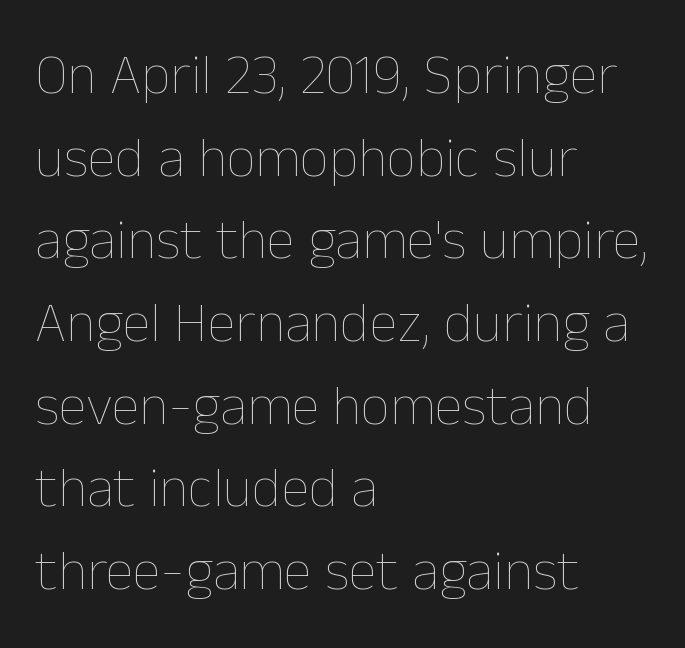
{"italic": "no", "bold": "no", "weight": "thin", "width": "normal", "stroke_contrast": "low", "x_height": "medium", "monospaced": "no", "underline": "no", "align": "left", "line_spacing": "normal", "line_spacing_ratio": 1.45, "letter_spacing": "normal", "letter_spacing_em": 0.0, "glyph_px": 57}
